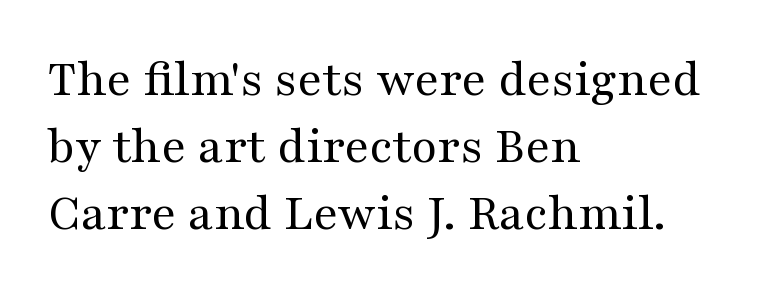
{"serif": "yes", "italic": "no", "bold": "no", "weight": "regular", "width": "wide", "stroke_contrast": "medium", "x_height": "medium", "monospaced": "no", "underline": "no", "align": "left", "line_spacing": "normal", "line_spacing_ratio": 1.26, "letter_spacing": "normal", "letter_spacing_em": 0.0, "glyph_px": 53}
